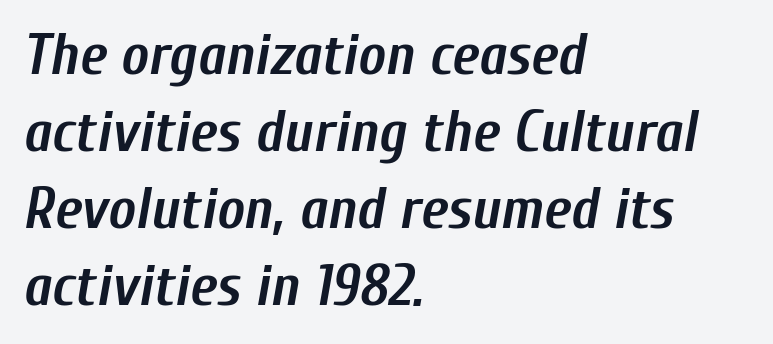
Varying glyph widths throughout — classic text-font behaviour. The letterforms sit shoulder to shoulder at normal distance. Layout note: lines flush left. The glyphs are unaccompanied by any horizontal stroke below them. What's the leading like? Ordinary, nothing unusual. You can tell it's italic because the verticals aren't actually vertical.
